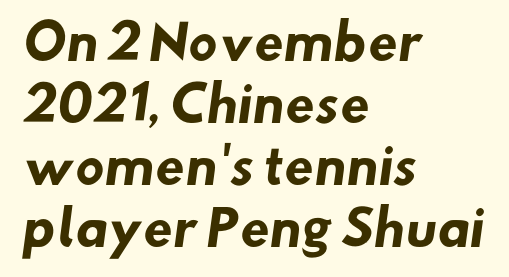
The image shows 48 px heavy sans-serif type; set left-aligned, normal line spacing (1.29x), normal letter spacing, not underlined; low stroke contrast and a small x-height.
